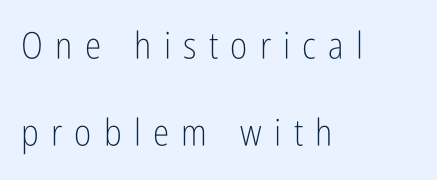
Q: Is the text bold? A: No.
Q: Is the text italic (slanted)? A: No, it is upright.
Q: Is the typeface a serif or a sans-serif typeface? A: Sans-serif.
Q: Is the text underlined? A: No.
Q: How is the paragraph aligned? A: Left-aligned.
Q: Is the spacing between letters normal or unusually wide? A: Unusually wide.
Q: Is the spacing between lines tight, normal or loose? A: Loose.
Q: Width (condensed, normal, or wide)? A: Condensed.
Q: Stroke contrast? A: Low.
Q: x-height? A: Medium.
Q: Monospaced? A: No.
